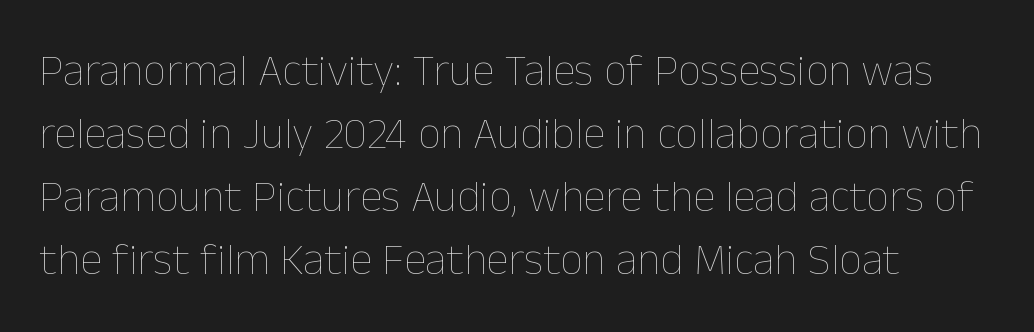
The image shows 45 px thin type, upright; set normal line spacing (1.4x), normal letter spacing, not underlined; low stroke contrast and a medium x-height.
